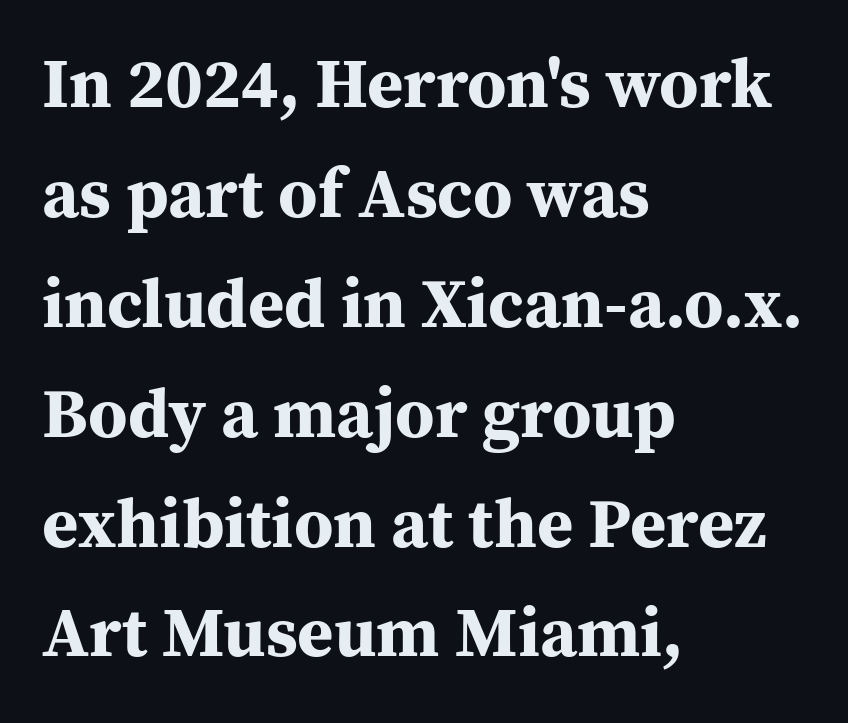
Q: Is the text bold? A: Yes.
Q: Is the text italic (slanted)? A: No, it is upright.
Q: Is the typeface a serif or a sans-serif typeface? A: Serif.
Q: Is the text underlined? A: No.
Q: How is the paragraph aligned? A: Left-aligned.
Q: Is the spacing between letters normal or unusually wide? A: Normal.
Q: Is the spacing between lines tight, normal or loose? A: Normal.
Q: Width (condensed, normal, or wide)? A: Normal.
Q: Stroke contrast? A: Medium.
Q: x-height? A: Medium.
Q: Monospaced? A: No.
